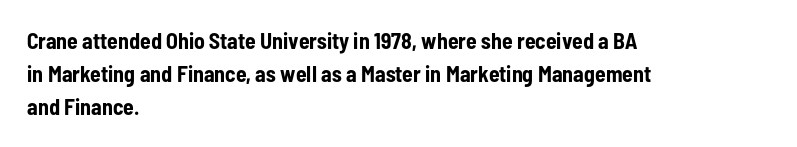
You'd pick this weight for a headline — it's a proper bold. The lettering holds an erect, upright posture throughout. Glance below the letters and you will spot only blank space. Layout note: lines flush left. Characters follow at the spacing the type designer built in. These lines sit exactly where default settings would place them.
